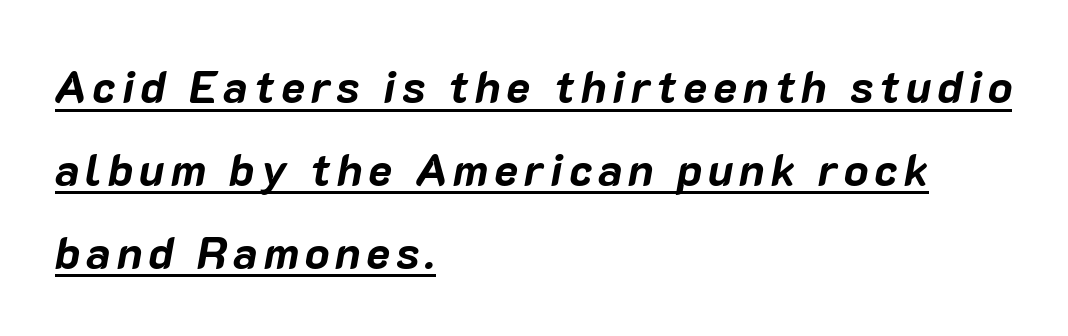
Q: Is the text bold? A: Yes.
Q: Is the text italic (slanted)? A: Yes, it leans right by about 10 degrees.
Q: Is the text underlined? A: Yes.
Q: How is the paragraph aligned? A: Left-aligned.
Q: Width (condensed, normal, or wide)? A: Normal.
Q: Stroke contrast? A: Low.
Q: x-height? A: Medium.
Q: Monospaced? A: No.
